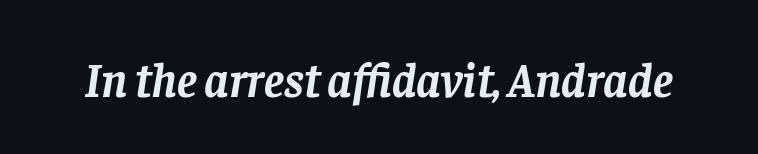
The image shows 48 px semibold serif type, italic (leaning right); set normal letter spacing, not underlined; low stroke contrast and a large x-height.
